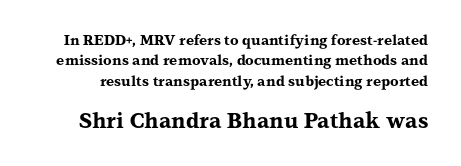
Typesetter's note — lower block bumped up in size, upper block left smaller. These lines were composed using upright roman letters. Whoever set this chose a conventional vertical rhythm. The words here are not underlined. This rendering leaves character spacing at its baseline value.
